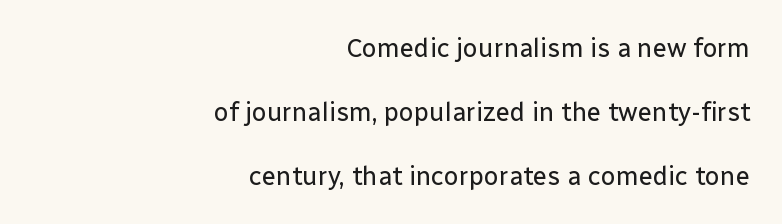
Q: Is the text bold? A: No.
Q: Is the text italic (slanted)? A: No, it is upright.
Q: Is the text underlined? A: No.
Q: How is the paragraph aligned? A: Right-aligned.
Q: Is the spacing between letters normal or unusually wide? A: Normal.
Q: Is the spacing between lines tight, normal or loose? A: Loose.
